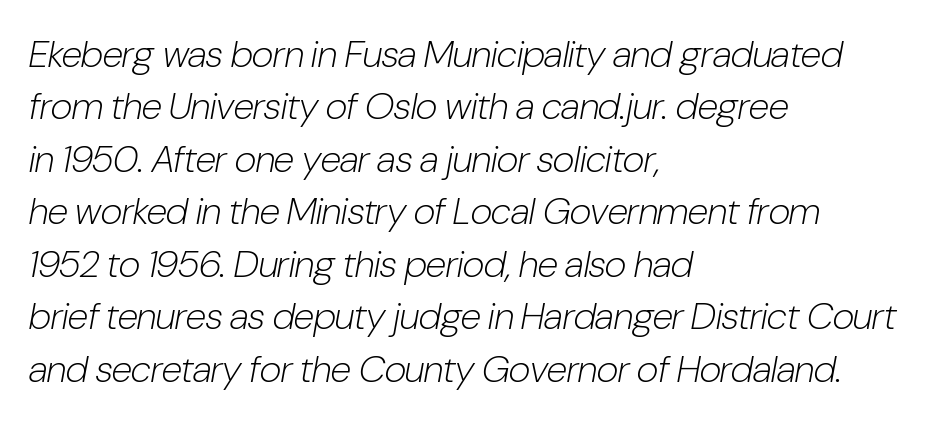
The glyphs look as if they've been sheared to an angle. Quick note: interline space is typical. The font is comparable to plain body text, perhaps lighter. This sample has the flowing, uneven cadence of proportional lettering. Any mark beneath the type? The region is blank. A typesetter would call this zero additional tracking.
